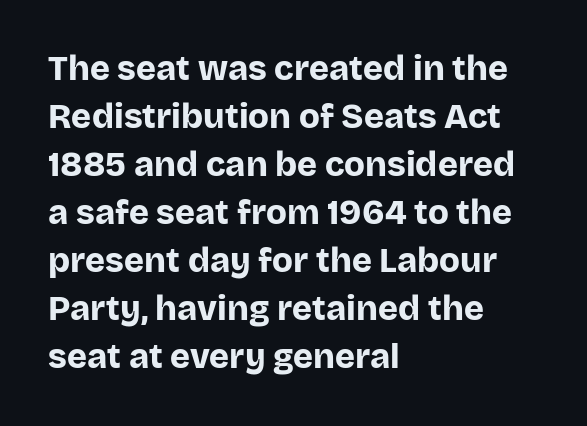
Look at the stroke-to-counter ratio: heavy, a bold. Note the varied advance widths — an 'i' is clearly narrower than an 'm'. Posture: straight, roman, zero tilt. Teacher's note: observe the even left margin — that is flush-left alignment.
